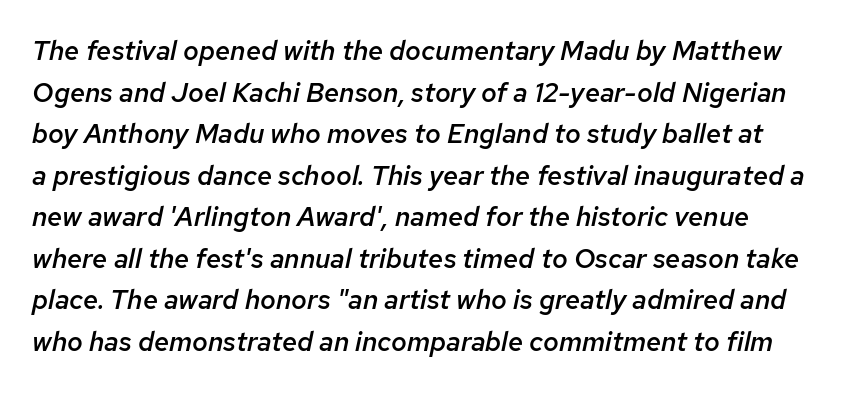
The image shows 27 px text type, italic (leaning right); set normal line spacing (1.54x), normal letter spacing, not underlined.
